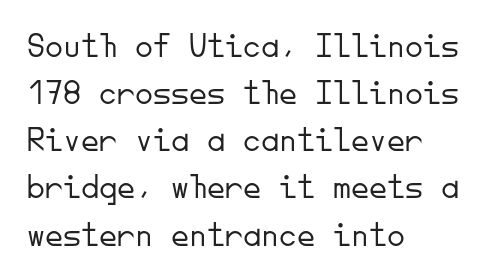
Q: Is the text bold? A: No.
Q: Is the text italic (slanted)? A: No, it is upright.
Q: Is the typeface a serif or a sans-serif typeface? A: Sans-serif.
Q: Is the text underlined? A: No.
Q: How is the paragraph aligned? A: Left-aligned.
Q: Is the spacing between letters normal or unusually wide? A: Normal.
Q: Is the spacing between lines tight, normal or loose? A: Normal.
Q: Width (condensed, normal, or wide)? A: Normal.
Q: Stroke contrast? A: Low.
Q: x-height? A: Small.
Q: Monospaced? A: Yes.
